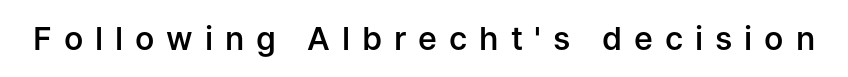
{"serif": "no", "italic": "no", "bold": "semi", "weight": "semibold", "width": "normal", "stroke_contrast": "low", "x_height": "medium", "monospaced": "no", "underline": "no", "letter_spacing": "wide", "letter_spacing_em": 0.37, "glyph_px": 32}
